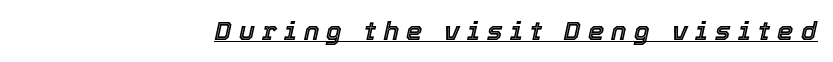
{"italic": "yes", "lean": "right", "slant_degrees": 12, "underline": "yes", "letter_spacing": "wide", "letter_spacing_em": 0.28, "glyph_px": 26}
